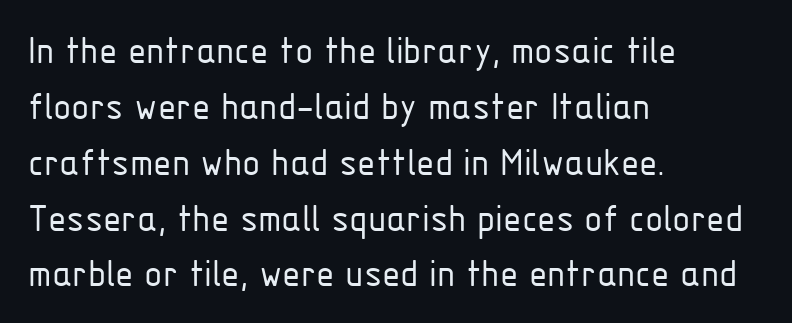
{"serif": "no", "italic": "no", "bold": "no", "weight": "light", "width": "condensed", "stroke_contrast": "low", "x_height": "medium", "monospaced": "no", "underline": "no", "align": "left", "line_spacing": "normal", "line_spacing_ratio": 1.33, "letter_spacing": "normal", "letter_spacing_em": 0.0, "glyph_px": 42}
